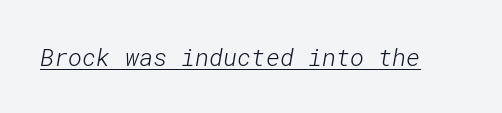
The image shows 24 px text type; set normal letter spacing, underlined.
